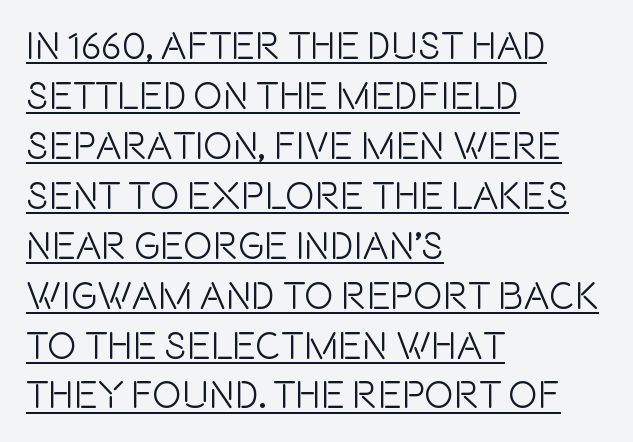
{"serif": "no", "italic": "no", "width": "condensed", "x_height": "large", "monospaced": "no", "underline": "yes", "align": "left", "line_spacing": "normal", "line_spacing_ratio": 1.28, "letter_spacing": "normal", "letter_spacing_em": 0.0, "glyph_px": 39}
